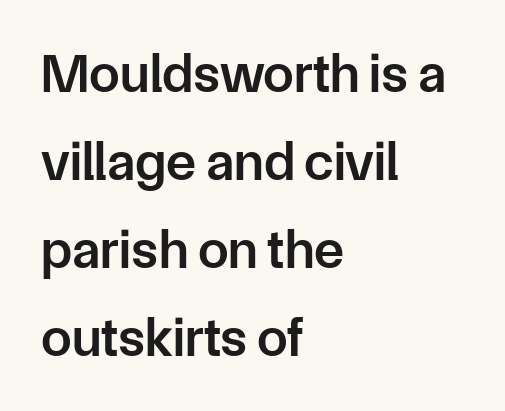
The image shows 55 px semibold sans-serif type, upright; set left-aligned, normal line spacing (1.6x), normal letter spacing, not underlined; low stroke contrast and a medium x-height.
